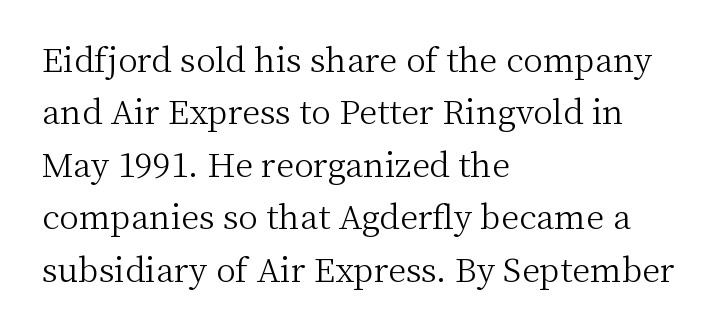
Spacing verdict: proportional, widths tailored to each character. To sum up the face: it has serifs. Do the letters lean? They stand straight. A classic flush-left, rag-right setting is used for this passage.
